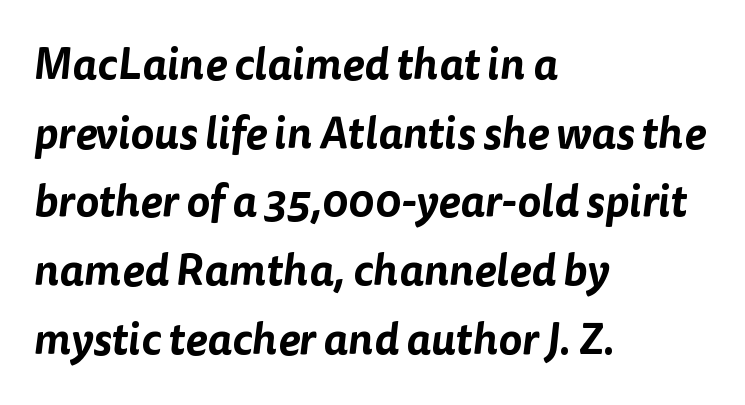
Q: Is the typeface a serif or a sans-serif typeface? A: Sans-serif.
Q: Is the text underlined? A: No.
Q: How is the paragraph aligned? A: Left-aligned.
Q: Is the spacing between letters normal or unusually wide? A: Normal.
Q: Is the spacing between lines tight, normal or loose? A: Normal.
Q: Width (condensed, normal, or wide)? A: Normal.
Q: Stroke contrast? A: Low.
Q: x-height? A: Medium.
Q: Monospaced? A: No.
